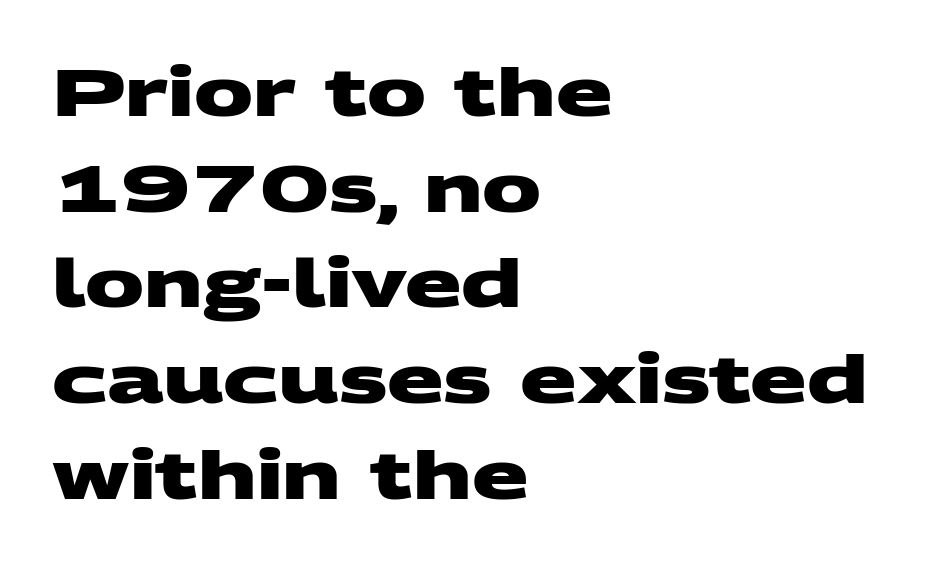
{"serif": "no", "bold": "yes", "weight": "heavy", "width": "wide", "stroke_contrast": "medium", "x_height": "large", "monospaced": "no", "underline": "no", "align": "left", "line_spacing": "normal", "line_spacing_ratio": 1.45, "letter_spacing": "normal", "letter_spacing_em": 0.0, "glyph_px": 66}
